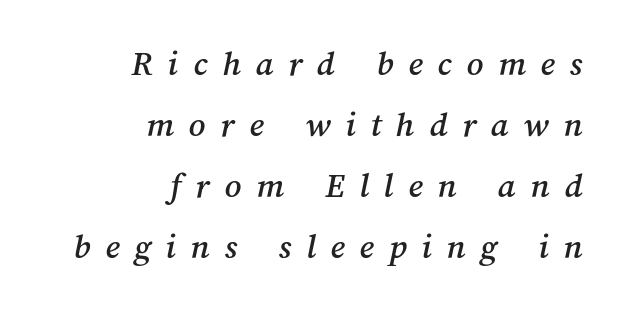
Q: Is the text underlined? A: No.
Q: How is the paragraph aligned? A: Right-aligned.
Q: Is the spacing between letters normal or unusually wide? A: Unusually wide.
Q: Is the spacing between lines tight, normal or loose? A: Normal.
Q: Width (condensed, normal, or wide)? A: Normal.
Q: Stroke contrast? A: Medium.
Q: x-height? A: Medium.
Q: Monospaced? A: No.
